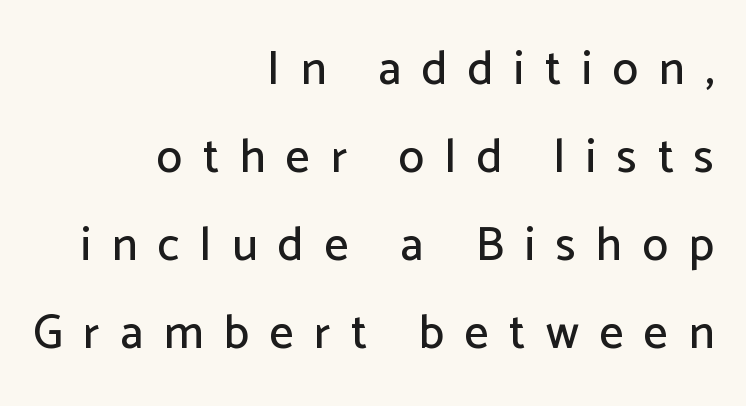
One-word summary of the alignment: right. This is sans-serif lettering, the kind often seen on screens and signage. The space directly below the letters is spotless. The tracking jumps out immediately: characters are airy and widely separated. Spacing verdict: proportional, widths tailored to each character.
